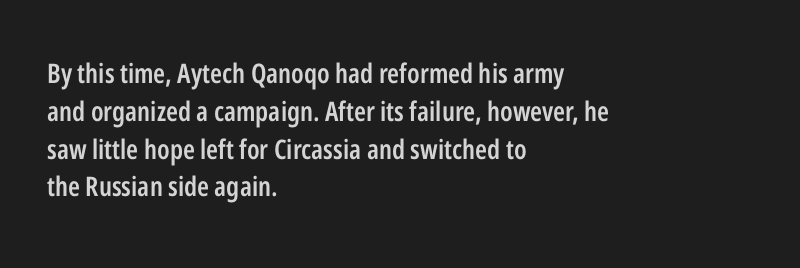
Q: Is the text bold? A: Semi-bold.
Q: Is the text italic (slanted)? A: No, it is upright.
Q: Is the text underlined? A: No.
Q: How is the paragraph aligned? A: Left-aligned.
Q: Is the spacing between letters normal or unusually wide? A: Normal.
Q: Is the spacing between lines tight, normal or loose? A: Normal.
